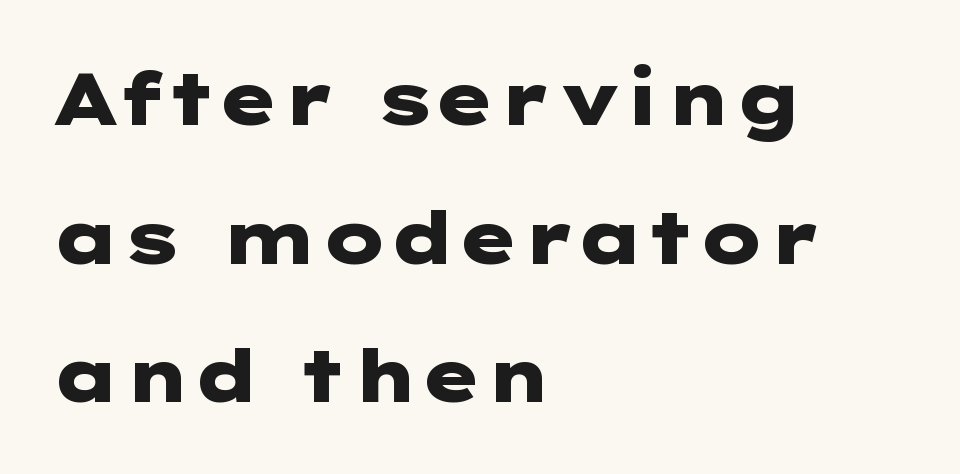
Q: Is the text bold? A: Yes.
Q: Is the text italic (slanted)? A: No, it is upright.
Q: Is the typeface a serif or a sans-serif typeface? A: Sans-serif.
Q: Is the text underlined? A: No.
Q: How is the paragraph aligned? A: Left-aligned.
Q: Is the spacing between letters normal or unusually wide? A: Normal.
Q: Is the spacing between lines tight, normal or loose? A: Loose.
Q: Width (condensed, normal, or wide)? A: Wide.
Q: Stroke contrast? A: Low.
Q: x-height? A: Medium.
